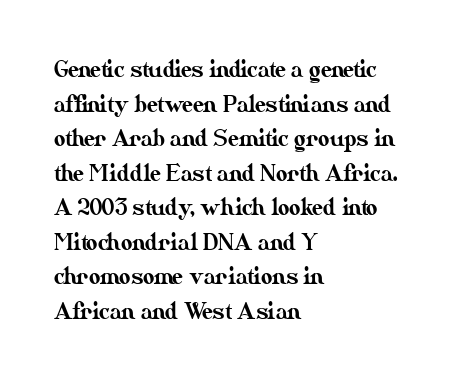
The image shows 22 px text type, upright; set left-aligned, normal line spacing (1.57x), normal letter spacing, not underlined.
